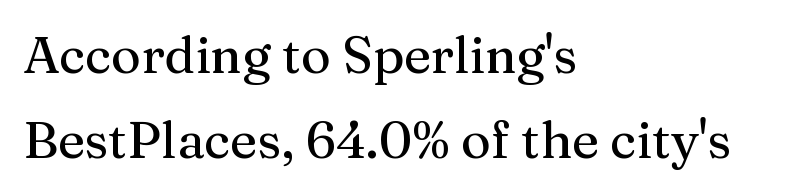
{"serif": "yes", "italic": "no", "width": "normal", "stroke_contrast": "medium", "x_height": "medium", "monospaced": "no", "underline": "no", "align": "left", "line_spacing": "normal", "line_spacing_ratio": 1.66, "letter_spacing": "normal", "letter_spacing_em": 0.0, "glyph_px": 51}
